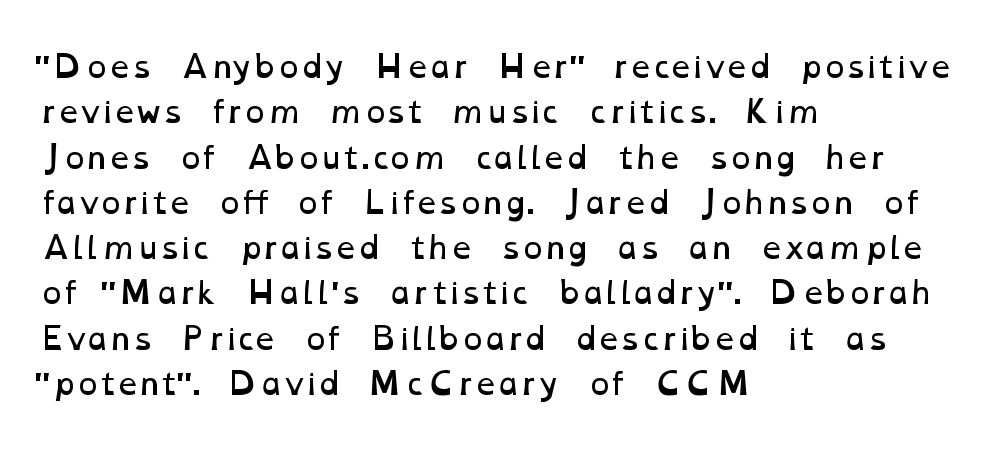
Is this a fixed-width face? No — the glyphs have proportional, varying widths. Observe the ordinary spacing: letters are neighbours, not strangers. The paragraph shown leans on its left margin. Descenders are the only things crossing below the line.
